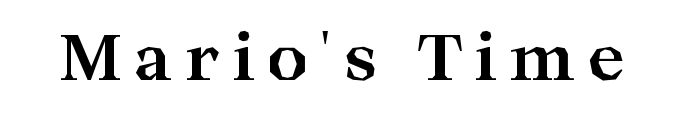
Q: Is the text bold? A: Yes.
Q: Is the text italic (slanted)? A: No, it is upright.
Q: Is the typeface a serif or a sans-serif typeface? A: Serif.
Q: Is the text underlined? A: No.
Q: Width (condensed, normal, or wide)? A: Wide.
Q: Stroke contrast? A: High.
Q: x-height? A: Medium.
Q: Monospaced? A: No.
